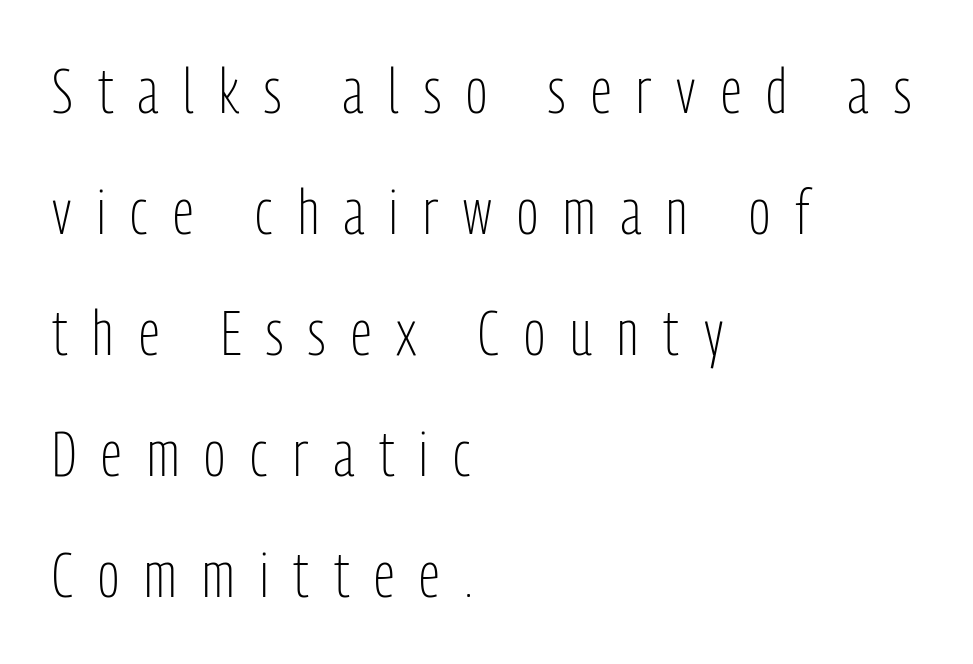
{"serif": "no", "italic": "no", "bold": "no", "weight": "light", "width": "condensed", "stroke_contrast": "low", "x_height": "medium", "monospaced": "no", "underline": "no", "align": "left", "line_spacing": "loose", "line_spacing_ratio": 1.92, "letter_spacing": "wide", "letter_spacing_em": 0.4, "glyph_px": 63}
